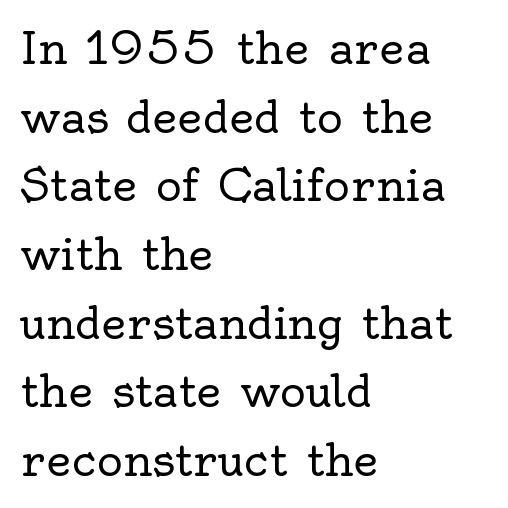
{"serif": "yes", "italic": "no", "bold": "no", "weight": "regular", "width": "normal", "x_height": "small", "monospaced": "no", "underline": "no", "align": "left", "line_spacing": "normal", "line_spacing_ratio": 1.56, "letter_spacing": "normal", "letter_spacing_em": 0.0, "glyph_px": 44}
